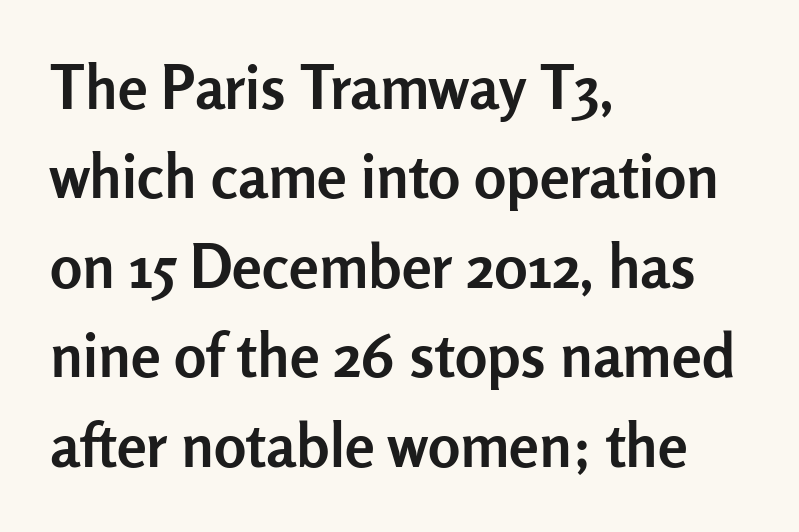
Q: Is the text bold? A: Yes.
Q: Is the text italic (slanted)? A: No, it is upright.
Q: Is the typeface a serif or a sans-serif typeface? A: Sans-serif.
Q: Is the text underlined? A: No.
Q: How is the paragraph aligned? A: Left-aligned.
Q: Is the spacing between letters normal or unusually wide? A: Normal.
Q: Is the spacing between lines tight, normal or loose? A: Normal.
Q: Width (condensed, normal, or wide)? A: Normal.
Q: Stroke contrast? A: Low.
Q: x-height? A: Medium.
Q: Monospaced? A: No.
